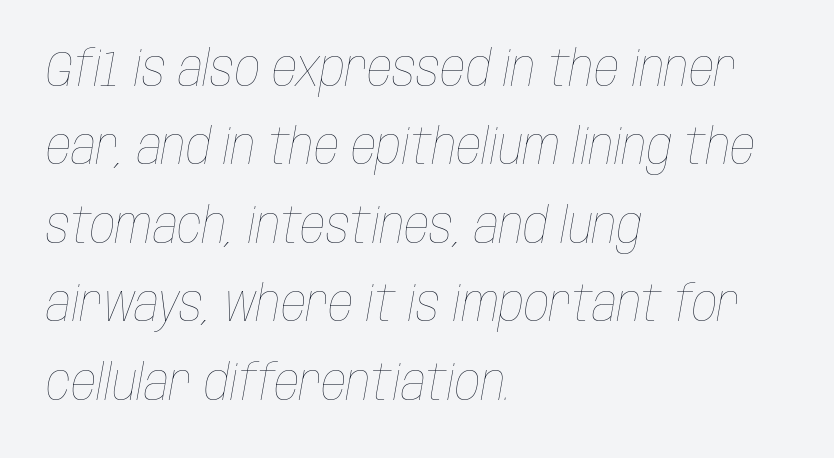
{"italic": "yes", "lean": "right", "slant_degrees": 10, "bold": "no", "weight": "thin", "width": "condensed", "stroke_contrast": "low", "x_height": "large", "monospaced": "no", "underline": "no", "align": "left", "line_spacing": "normal", "line_spacing_ratio": 1.57, "letter_spacing": "normal", "letter_spacing_em": 0.0, "glyph_px": 50}
